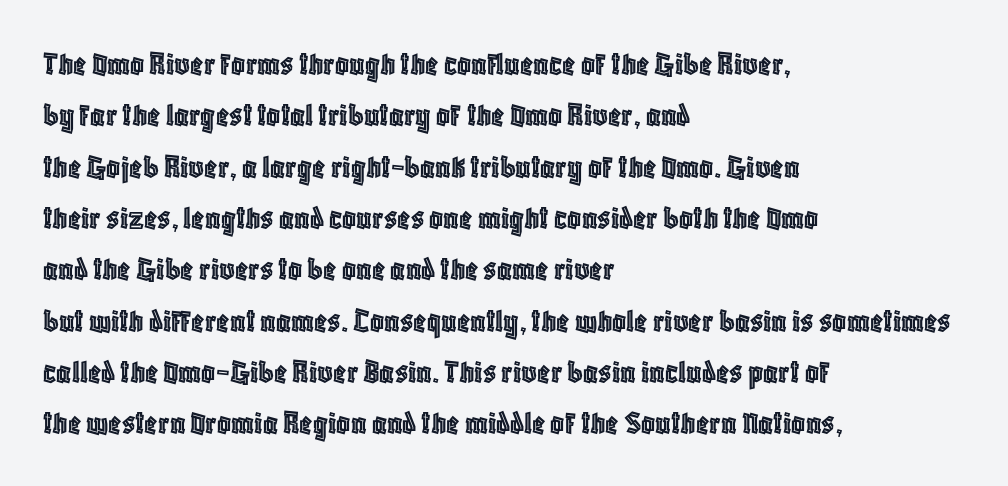
Q: Is the text italic (slanted)? A: No, it is upright.
Q: Is the text underlined? A: No.
Q: How is the paragraph aligned? A: Left-aligned.
Q: Is the spacing between letters normal or unusually wide? A: Normal.
Q: Is the spacing between lines tight, normal or loose? A: Normal.
Q: Width (condensed, normal, or wide)? A: Condensed.
Q: x-height? A: Large.
Q: Monospaced? A: No.
